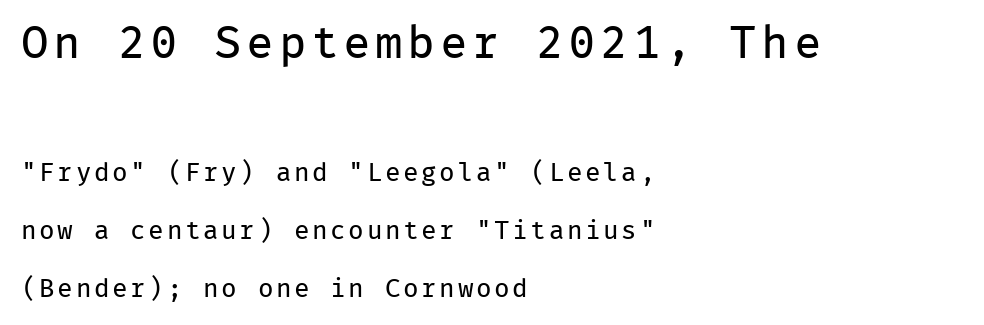
{"serif": "no", "italic": "no", "bold": "no", "weight": "regular", "width": "normal", "stroke_contrast": "low", "x_height": "medium", "monospaced": "yes", "underline": "no", "align": "left", "line_spacing": "loose", "line_spacing_ratio": 2.23, "larger_block": "first", "size_ratio": 1.77, "glyph_px": 46}
